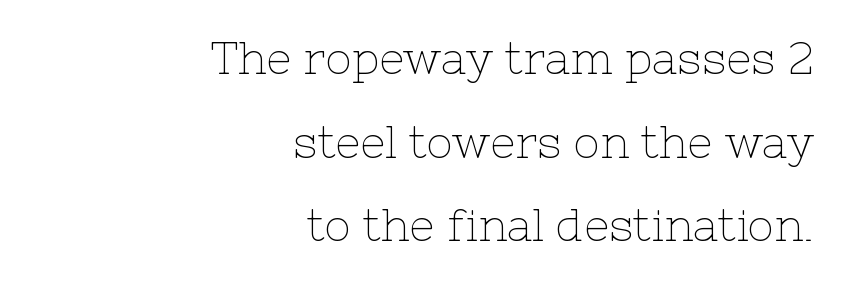
{"serif": "yes", "italic": "no", "bold": "no", "weight": "thin", "width": "normal", "stroke_contrast": "low", "x_height": "medium", "monospaced": "no", "underline": "no", "align": "right", "line_spacing": "loose", "line_spacing_ratio": 1.9, "letter_spacing": "normal", "letter_spacing_em": 0.0, "glyph_px": 44}
